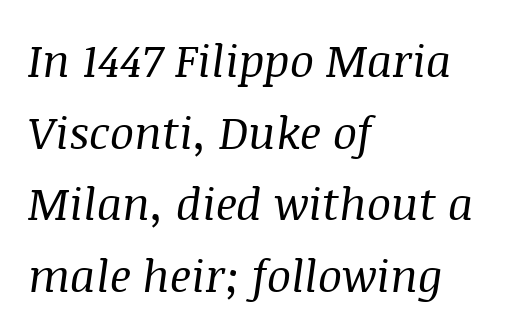
{"serif": "yes", "italic": "yes", "lean": "right", "slant_degrees": 8, "bold": "no", "weight": "regular", "width": "normal", "stroke_contrast": "medium", "x_height": "large", "monospaced": "no", "underline": "no", "align": "left", "line_spacing": "normal", "line_spacing_ratio": 1.59, "letter_spacing": "normal", "letter_spacing_em": 0.0, "glyph_px": 45}
